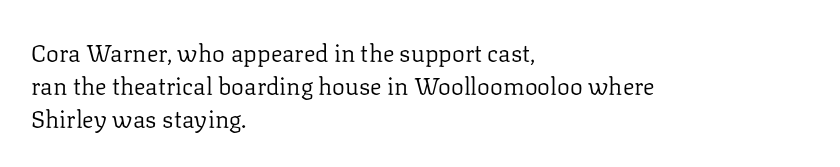
Q: Is the text bold? A: No.
Q: Is the text italic (slanted)? A: No, it is upright.
Q: Is the text underlined? A: No.
Q: How is the paragraph aligned? A: Left-aligned.
Q: Is the spacing between letters normal or unusually wide? A: Normal.
Q: Is the spacing between lines tight, normal or loose? A: Normal.
